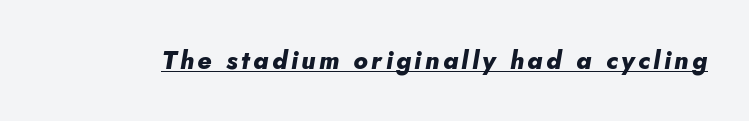
{"italic": "yes", "lean": "right", "slant_degrees": 10, "bold": "yes", "underline": "yes", "glyph_px": 25}
